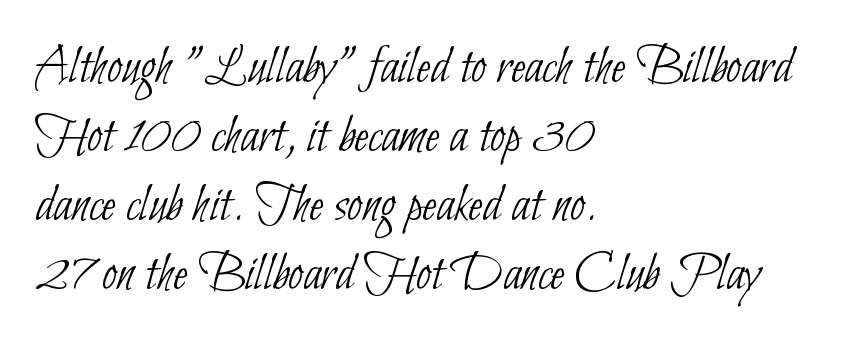
Q: Is the text bold? A: No.
Q: Is the typeface a serif or a sans-serif typeface? A: Sans-serif.
Q: Is the text underlined? A: No.
Q: How is the paragraph aligned? A: Left-aligned.
Q: Is the spacing between letters normal or unusually wide? A: Normal.
Q: Is the spacing between lines tight, normal or loose? A: Normal.
Q: Width (condensed, normal, or wide)? A: Condensed.
Q: Stroke contrast? A: Low.
Q: x-height? A: Small.
Q: Monospaced? A: No.
